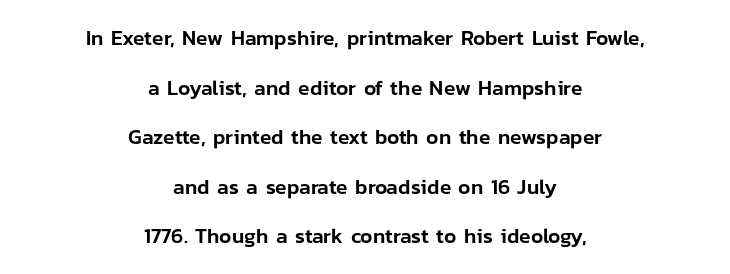
The image shows 21 px text type, upright; set centered, loose line spacing (2.36x), normal letter spacing, not underlined.
